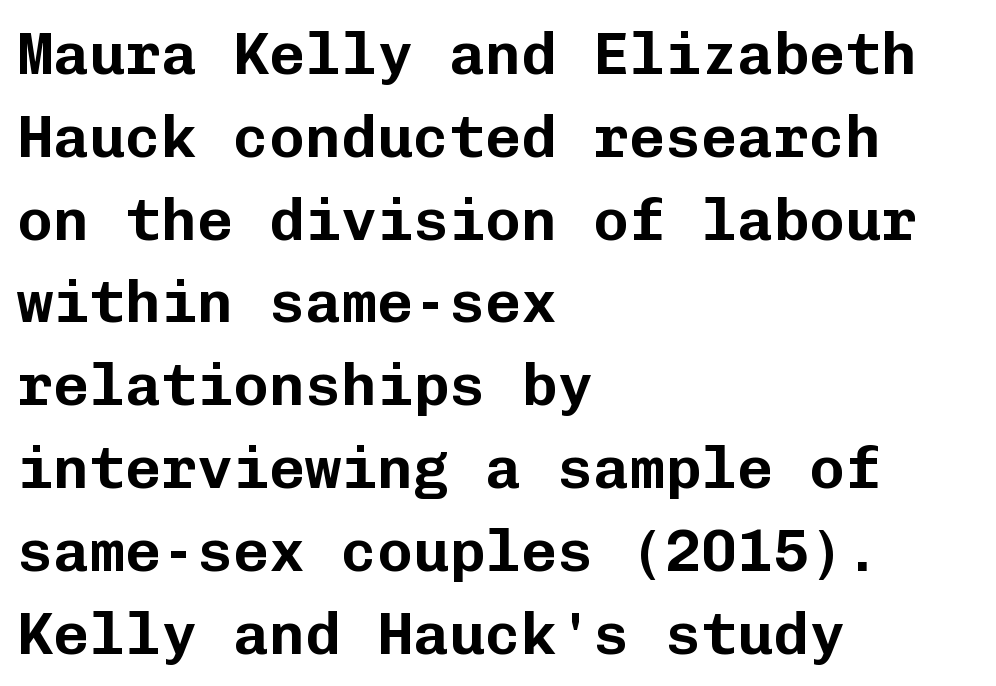
Q: Is the text italic (slanted)? A: No, it is upright.
Q: Is the typeface a serif or a sans-serif typeface? A: Sans-serif.
Q: Is the text underlined? A: No.
Q: How is the paragraph aligned? A: Left-aligned.
Q: Is the spacing between letters normal or unusually wide? A: Normal.
Q: Is the spacing between lines tight, normal or loose? A: Normal.
Q: Width (condensed, normal, or wide)? A: Normal.
Q: Stroke contrast? A: Low.
Q: x-height? A: Medium.
Q: Monospaced? A: Yes.
